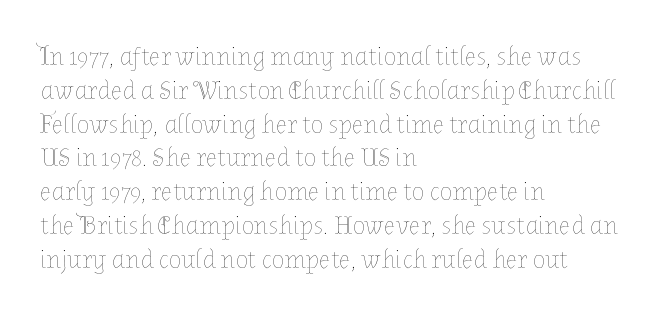
Descenders are the only things crossing below the line. Vertical strokes here are truly vertical. Compared with typical paragraphs, the rows here are spaced about the same. The setting favours the left margin, as ordinary paragraphs usually do.
